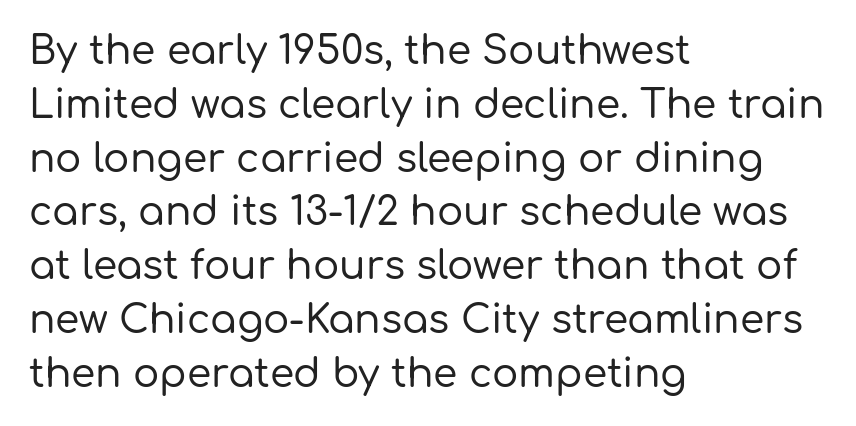
The image shows 39 px sans-serif type, upright; set left-aligned, normal line spacing (1.38x), normal letter spacing, not underlined; low stroke contrast and a medium x-height.
